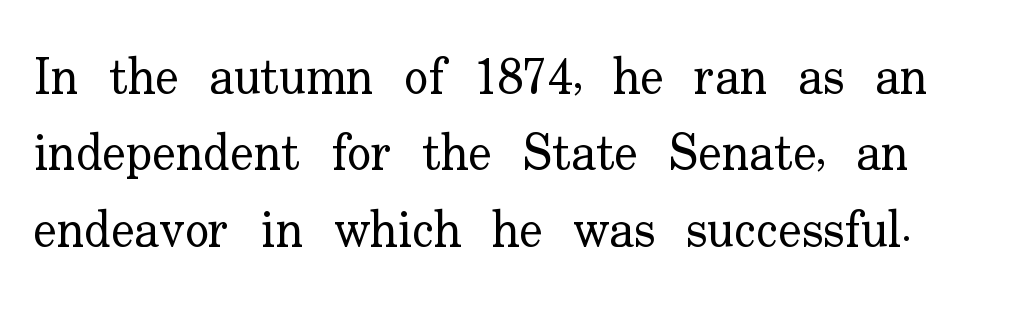
{"serif": "yes", "italic": "no", "bold": "no", "weight": "regular", "width": "normal", "stroke_contrast": "low", "x_height": "small", "monospaced": "no", "underline": "no", "line_spacing": "normal", "line_spacing_ratio": 1.53, "letter_spacing": "normal", "letter_spacing_em": 0.0, "glyph_px": 50}
